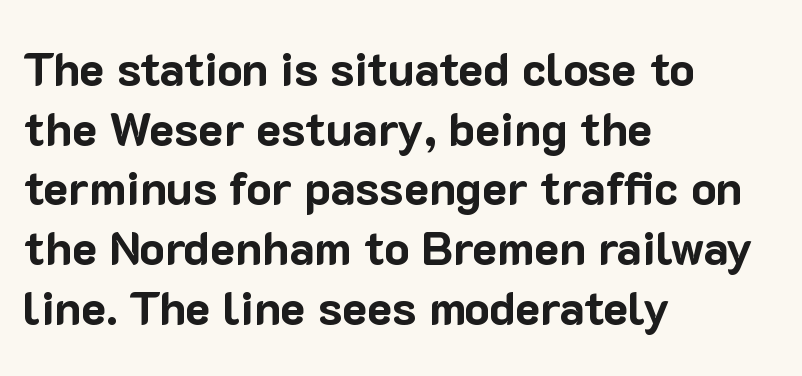
Q: Is the text bold? A: Yes.
Q: Is the text italic (slanted)? A: No, it is upright.
Q: Is the typeface a serif or a sans-serif typeface? A: Sans-serif.
Q: Is the text underlined? A: No.
Q: How is the paragraph aligned? A: Left-aligned.
Q: Is the spacing between letters normal or unusually wide? A: Normal.
Q: Is the spacing between lines tight, normal or loose? A: Normal.
Q: Width (condensed, normal, or wide)? A: Normal.
Q: Stroke contrast? A: Low.
Q: x-height? A: Medium.
Q: Monospaced? A: No.
